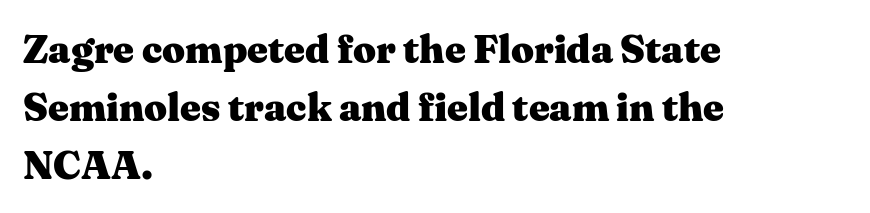
The image shows 40 px heavy, wide serif type, upright; set left-aligned, normal line spacing (1.45x), normal letter spacing, not underlined; medium stroke contrast and a medium x-height.
